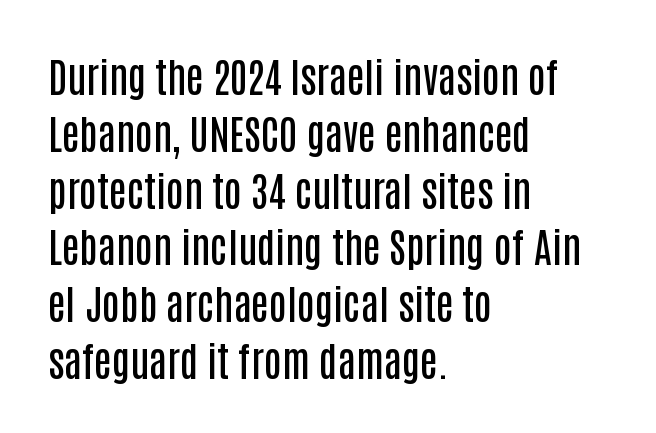
Q: Is the text bold? A: Semi-bold.
Q: Is the text italic (slanted)? A: No, it is upright.
Q: Is the typeface a serif or a sans-serif typeface? A: Sans-serif.
Q: Is the text underlined? A: No.
Q: How is the paragraph aligned? A: Left-aligned.
Q: Is the spacing between letters normal or unusually wide? A: Normal.
Q: Is the spacing between lines tight, normal or loose? A: Normal.
Q: Width (condensed, normal, or wide)? A: Condensed.
Q: Stroke contrast? A: Low.
Q: x-height? A: Large.
Q: Monospaced? A: No.
